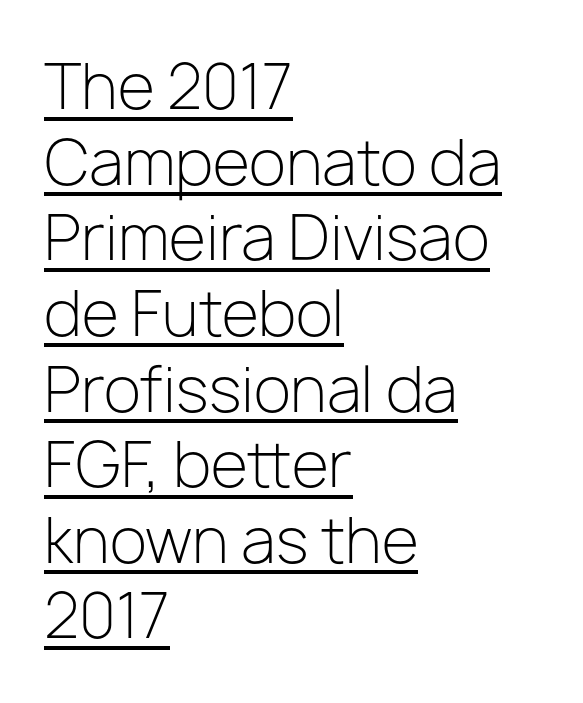
Q: Is the text bold? A: No.
Q: Is the text italic (slanted)? A: No, it is upright.
Q: Is the typeface a serif or a sans-serif typeface? A: Sans-serif.
Q: Is the text underlined? A: Yes.
Q: How is the paragraph aligned? A: Left-aligned.
Q: Is the spacing between letters normal or unusually wide? A: Normal.
Q: Width (condensed, normal, or wide)? A: Normal.
Q: Stroke contrast? A: Low.
Q: x-height? A: Medium.
Q: Monospaced? A: No.
